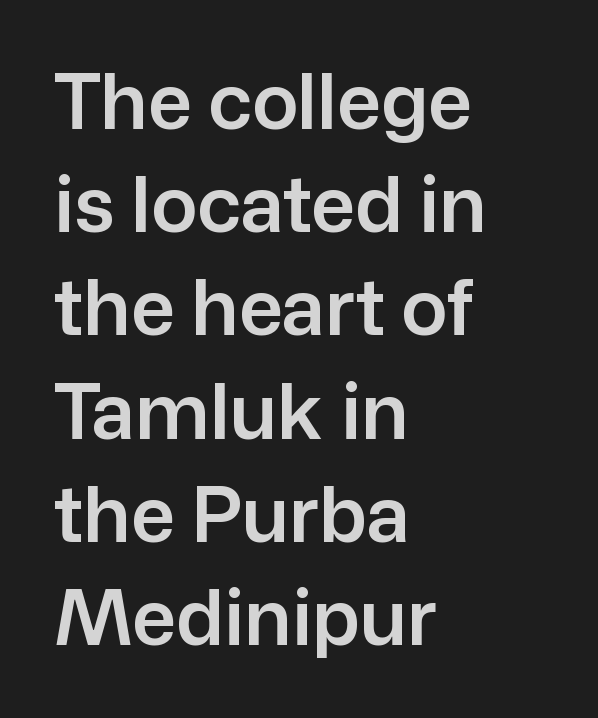
Observe the absence of serifs on each vertical stroke in this sample. Looks like regular typesetting: each glyph gets only the width it needs. Horizontal bands of white between lines are of average thickness. Ascenders rise straight up at ninety degrees.
